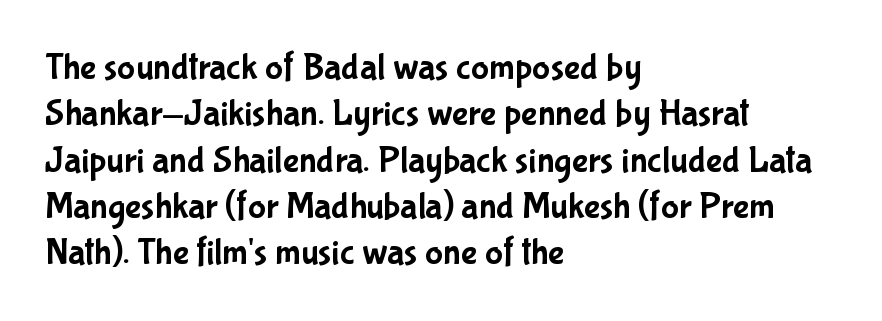
The image shows 38 px condensed sans-serif type, upright; set left-aligned, line spacing 1.22x, normal letter spacing, not underlined; low stroke contrast and a medium x-height.
